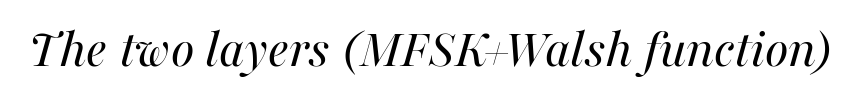
{"italic": "yes", "lean": "right", "slant_degrees": 16, "bold": "no", "weight": "regular", "width": "normal", "stroke_contrast": "medium", "x_height": "medium", "monospaced": "no", "underline": "no", "letter_spacing": "normal", "letter_spacing_em": 0.0, "glyph_px": 56}
